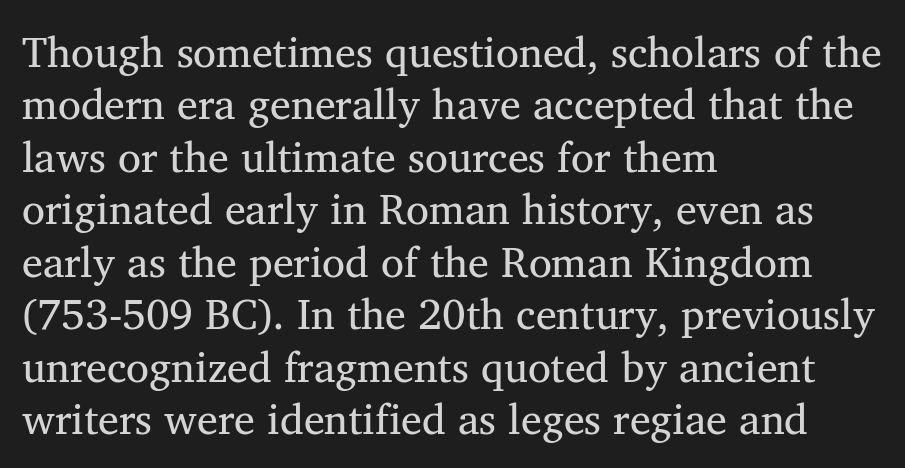
Q: Is the text bold? A: No.
Q: Is the text italic (slanted)? A: No, it is upright.
Q: Is the typeface a serif or a sans-serif typeface? A: Serif.
Q: Is the text underlined? A: No.
Q: How is the paragraph aligned? A: Left-aligned.
Q: Is the spacing between letters normal or unusually wide? A: Normal.
Q: Is the spacing between lines tight, normal or loose? A: Normal.
Q: Width (condensed, normal, or wide)? A: Normal.
Q: Stroke contrast? A: Medium.
Q: x-height? A: Medium.
Q: Monospaced? A: No.
